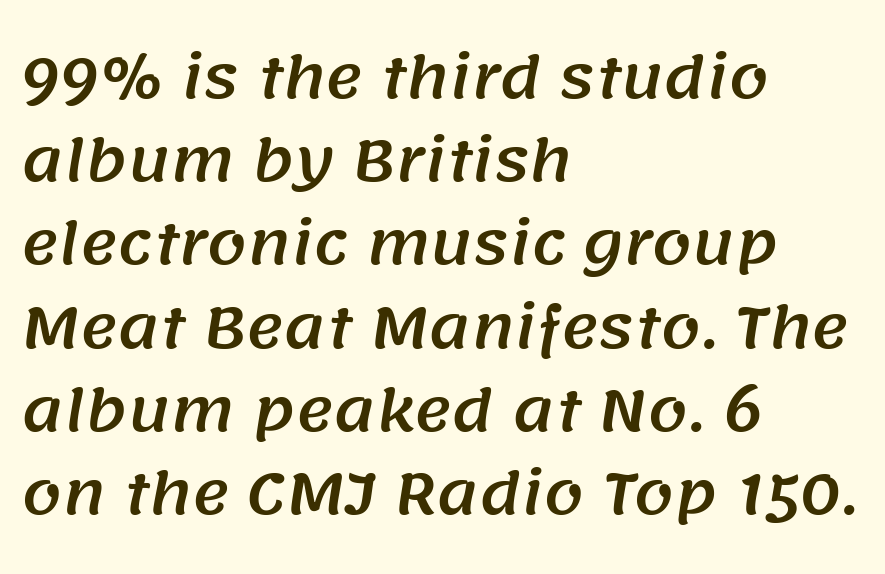
The gaps between neighbouring characters are ordinary and unremarkable. Type without underlining. Does the leading feel generous? No, just average. The letters advance in unequal steps, a hallmark of proportional type. In terms of letterform style, serifs are entirely absent. Layout note: lines flush left.
